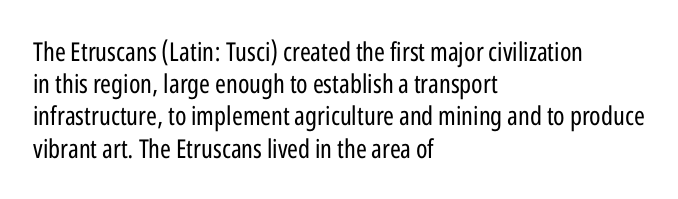
No letter is thick-stroked: the sample isn't bold. The lettering stays uniformly vertical, giving the passage a roman look. This sample uses plain, unmodified letter spacing. These lines stack with their left ends in a neat column. The gap between lines stays unmarked.
